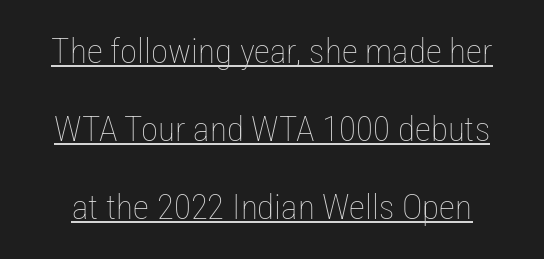
{"italic": "no", "bold": "no", "weight": "thin", "width": "condensed", "stroke_contrast": "low", "x_height": "medium", "monospaced": "no", "underline": "yes", "line_spacing": "loose", "line_spacing_ratio": 2.23, "letter_spacing": "normal", "letter_spacing_em": 0.0, "glyph_px": 35}
